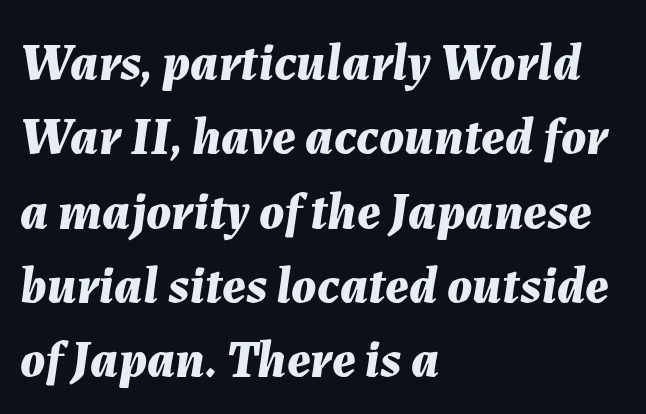
{"italic": "yes", "lean": "right", "slant_degrees": 7, "bold": "yes", "weight": "bold", "width": "normal", "stroke_contrast": "medium", "x_height": "medium", "monospaced": "no", "underline": "no", "align": "left", "line_spacing": "normal", "line_spacing_ratio": 1.43, "letter_spacing": "normal", "letter_spacing_em": 0.0, "glyph_px": 52}
